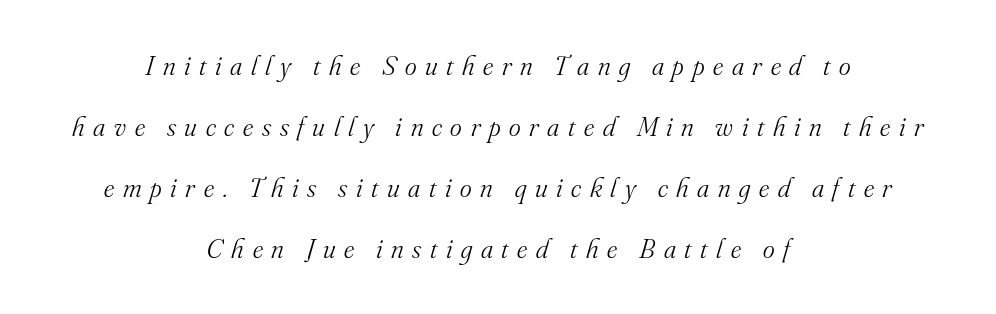
Q: Is the text bold? A: No.
Q: Is the text italic (slanted)? A: Yes, it leans right by about 16 degrees.
Q: Is the typeface a serif or a sans-serif typeface? A: Serif.
Q: Is the text underlined? A: No.
Q: How is the paragraph aligned? A: Centered.
Q: Is the spacing between letters normal or unusually wide? A: Unusually wide.
Q: Is the spacing between lines tight, normal or loose? A: Loose.
Q: Width (condensed, normal, or wide)? A: Normal.
Q: Stroke contrast? A: Medium.
Q: x-height? A: Small.
Q: Monospaced? A: No.
